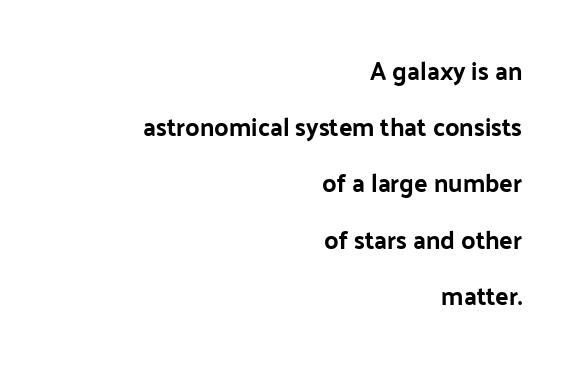
The image shows 25 px bold type, upright; set right-aligned, loose line spacing (2.25x), normal letter spacing, not underlined.
